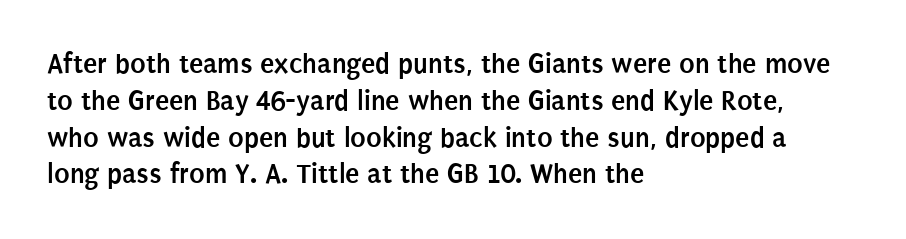
{"serif": "no", "italic": "no", "bold": "yes", "weight": "semibold", "width": "condensed", "stroke_contrast": "low", "x_height": "large", "monospaced": "no", "underline": "no", "align": "left", "line_spacing": "normal", "line_spacing_ratio": 1.27, "letter_spacing": "normal", "letter_spacing_em": 0.0, "glyph_px": 29}
